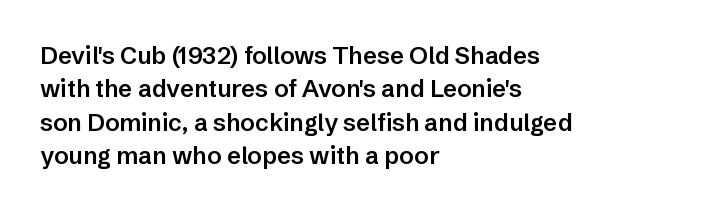
The image shows 24 px text type, upright; set left-aligned, normal line spacing (1.39x), normal letter spacing, not underlined.
